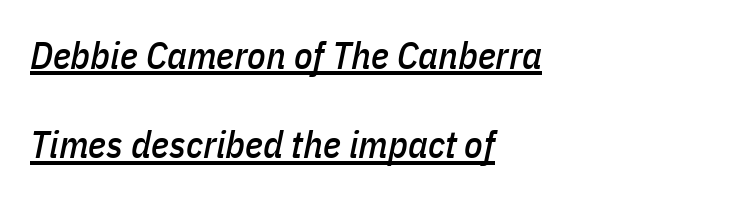
Q: Is the text italic (slanted)? A: Yes, it leans right by about 11 degrees.
Q: Is the text underlined? A: Yes.
Q: How is the paragraph aligned? A: Left-aligned.
Q: Is the spacing between letters normal or unusually wide? A: Normal.
Q: Is the spacing between lines tight, normal or loose? A: Loose.
Q: Width (condensed, normal, or wide)? A: Condensed.
Q: Stroke contrast? A: Low.
Q: x-height? A: Medium.
Q: Monospaced? A: No.
